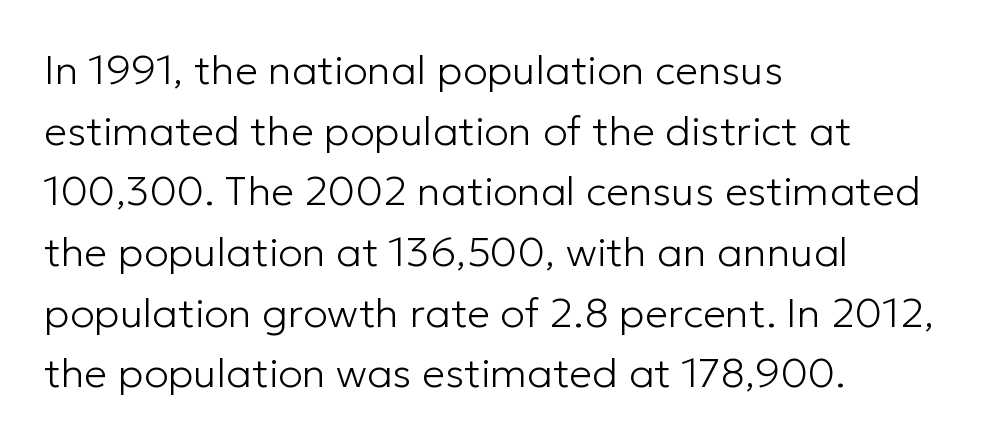
{"serif": "no", "italic": "no", "bold": "no", "weight": "light", "width": "normal", "stroke_contrast": "low", "x_height": "medium", "monospaced": "no", "underline": "no", "align": "left", "line_spacing": "normal", "line_spacing_ratio": 1.48, "letter_spacing": "normal", "letter_spacing_em": 0.0, "glyph_px": 41}
